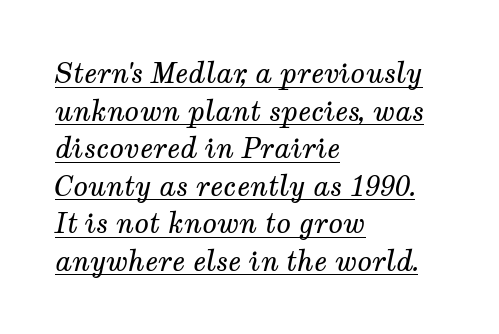
Regarding leading, the lines here are spaced in the standard way. The ragged edge is on the right, which tells us the setting is flush left. Ink coverage per letter is moderate at most. Designer's note — italics engaged. What stands out about the letter spacing? Nothing — it is the standard amount.
